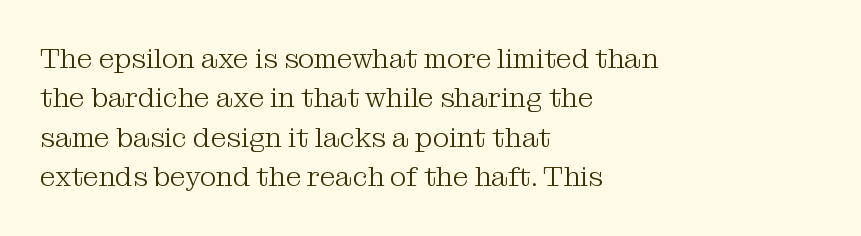
Notice how descenders clear the ascenders below comfortably — that's standard leading. Character widths vary here, with narrow letters taking less room than wide ones. The foot of each line stays bare and open. These lines are set flush left with a ragged right edge. This rendering employs a face with finishing strokes, i.e., a serif. If you drew a line through each stem, it would be perfectly vertical.
